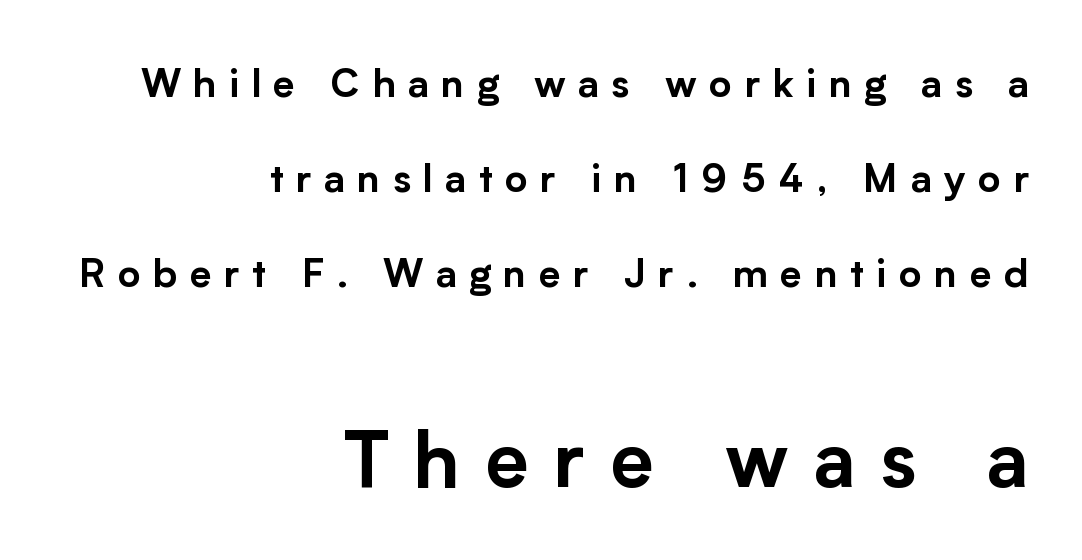
The image shows 78 px sans-serif type, upright; set right-aligned, loose line spacing (2.43x), unusually wide letter spacing (+0.32 em), not underlined; the second (bottom) block is 2.0x larger; low stroke contrast and a medium x-height.
